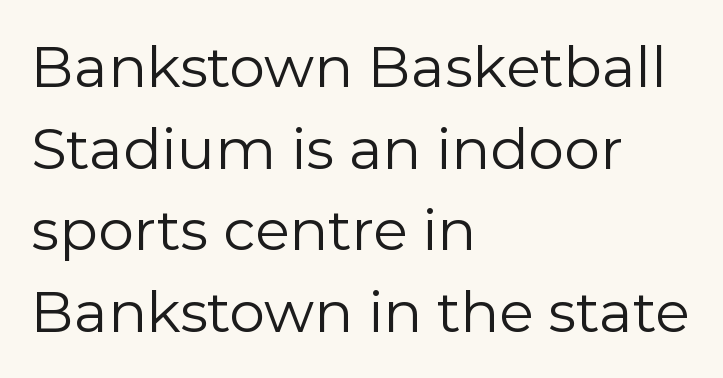
{"serif": "no", "italic": "no", "bold": "no", "weight": "regular", "width": "normal", "stroke_contrast": "low", "x_height": "medium", "monospaced": "no", "underline": "no", "align": "left", "line_spacing": "normal", "line_spacing_ratio": 1.43, "letter_spacing": "normal", "letter_spacing_em": 0.0, "glyph_px": 57}
